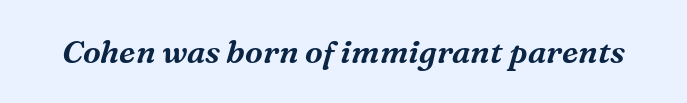
The image shows 32 px serif type, italic (leaning right); set normal letter spacing, not underlined; medium stroke contrast and a medium x-height.
